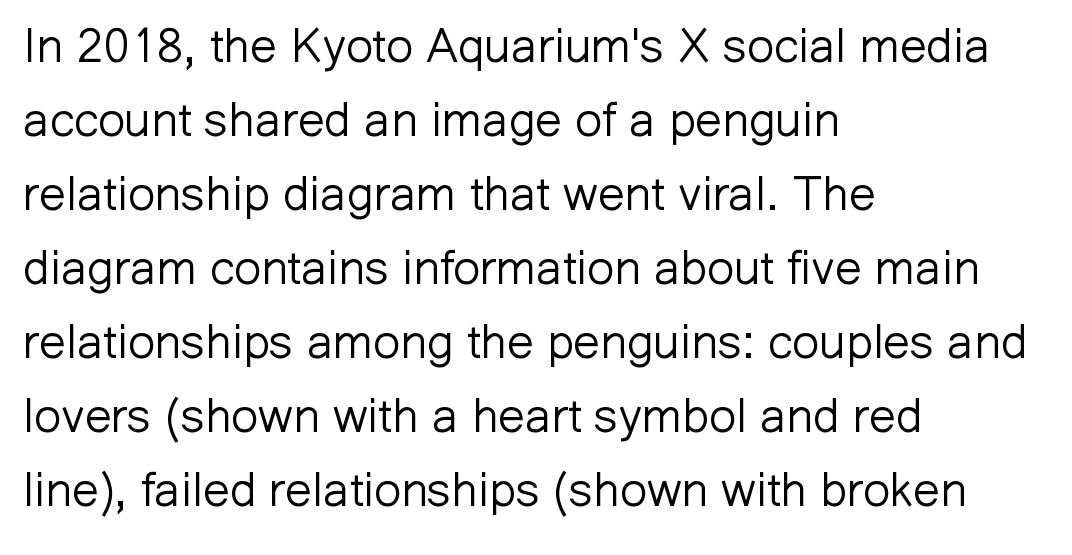
Reading down the column, the eye jumps a familiar distance to each next line. Are there feet on the stems? There aren't — it's a sans. In CSS terms this would be text-align: left. Think of a printed novel: that variable character pitch is what you see here. When letters stand straight like this, we call the style roman or upright.
